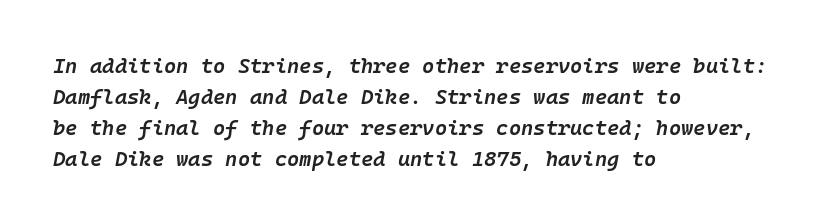
Q: Is the text bold? A: Semi-bold.
Q: Is the text italic (slanted)? A: Yes, it leans right by about 10 degrees.
Q: Is the text underlined? A: No.
Q: How is the paragraph aligned? A: Left-aligned.
Q: Is the spacing between letters normal or unusually wide? A: Normal.
Q: Is the spacing between lines tight, normal or loose? A: Normal.
